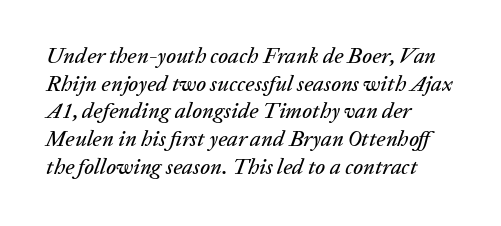
{"italic": "yes", "lean": "right", "slant_degrees": 20, "underline": "no", "align": "left", "line_spacing": "normal", "line_spacing_ratio": 1.26, "letter_spacing": "normal", "letter_spacing_em": 0.0, "glyph_px": 22}
